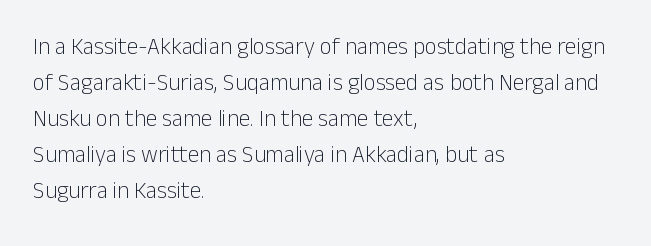
Nothing unusual about the tracking: characters are spaced as the font intends. The typesetter chose a ragged-right arrangement here. Vertical strokes here are truly vertical. In terms of leading, this rendering sits right in the middle.
